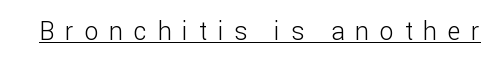
{"italic": "no", "bold": "no", "underline": "yes", "letter_spacing": "wide", "letter_spacing_em": 0.43, "glyph_px": 25}
